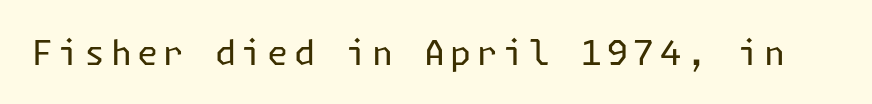
{"serif": "no", "italic": "no", "bold": "no", "weight": "regular", "width": "normal", "stroke_contrast": "low", "x_height": "medium", "underline": "no", "glyph_px": 34}
